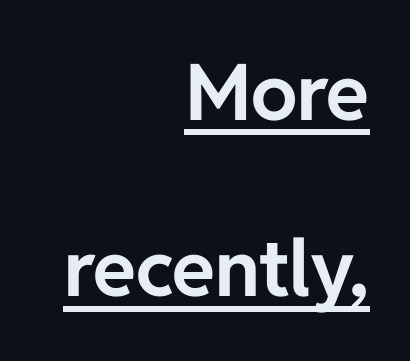
{"serif": "no", "italic": "no", "bold": "yes", "weight": "bold", "width": "normal", "stroke_contrast": "low", "x_height": "medium", "monospaced": "no", "underline": "yes", "align": "right", "line_spacing": "loose", "line_spacing_ratio": 2.26, "letter_spacing": "normal", "letter_spacing_em": 0.0, "glyph_px": 78}
